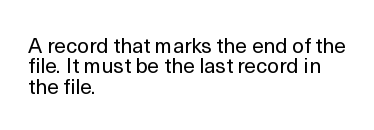
Q: Is the text bold? A: No.
Q: Is the text italic (slanted)? A: No, it is upright.
Q: Is the text underlined? A: No.
Q: How is the paragraph aligned? A: Left-aligned.
Q: Is the spacing between letters normal or unusually wide? A: Normal.
Q: Is the spacing between lines tight, normal or loose? A: Tight.
